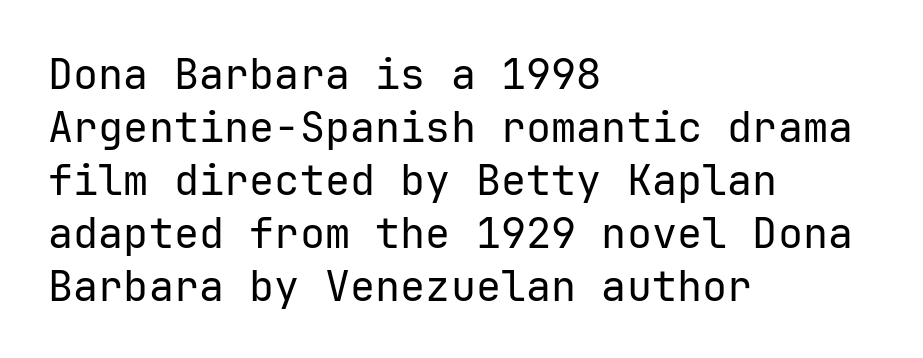
{"serif": "no", "italic": "no", "bold": "no", "weight": "regular", "width": "normal", "stroke_contrast": "low", "x_height": "medium", "underline": "no", "align": "left", "line_spacing": "normal", "line_spacing_ratio": 1.26, "letter_spacing": "normal", "letter_spacing_em": 0.0, "glyph_px": 42}
